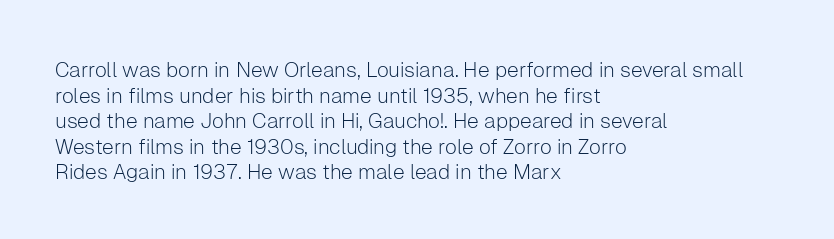
Does extra space separate the letters? No, they use regular spacing. The passage is arranged the way most books set body copy — flush left. The area under the type is left untouched. The face looks like a standard text weight, possibly lighter. Notice how the stems are strictly vertical — no italics here.
